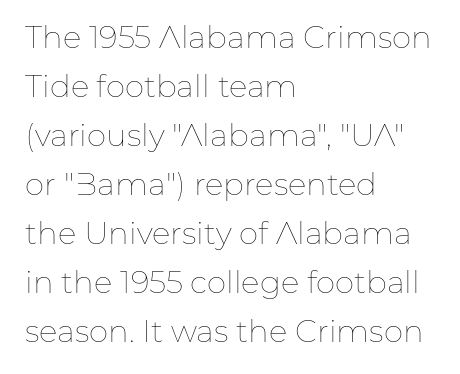
The image shows 31 px thin type, upright; set left-aligned, normal line spacing (1.58x), normal letter spacing, not underlined; low stroke contrast and a medium x-height.
